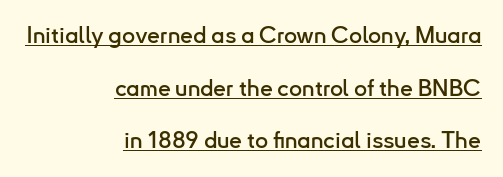
The image shows 23 px text type, upright; set right-aligned, loose line spacing (2.29x), normal letter spacing, underlined.
